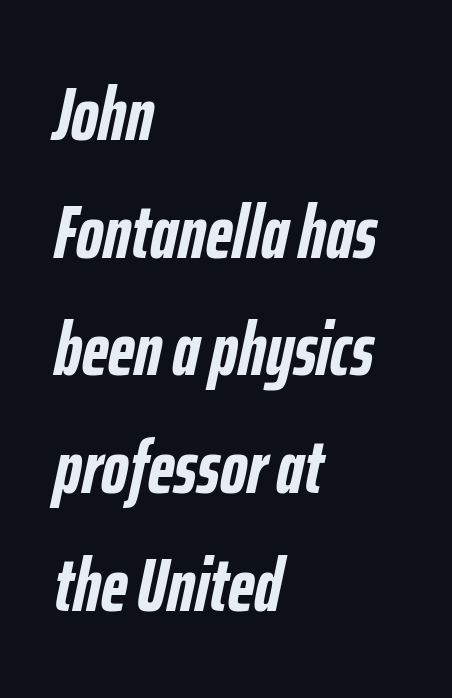
Q: Is the text bold? A: Yes.
Q: Is the text italic (slanted)? A: Yes, it leans right by about 12 degrees.
Q: Is the text underlined? A: No.
Q: How is the paragraph aligned? A: Left-aligned.
Q: Is the spacing between letters normal or unusually wide? A: Normal.
Q: Is the spacing between lines tight, normal or loose? A: Normal.
Q: Width (condensed, normal, or wide)? A: Condensed.
Q: Stroke contrast? A: Low.
Q: x-height? A: Medium.
Q: Monospaced? A: No.
